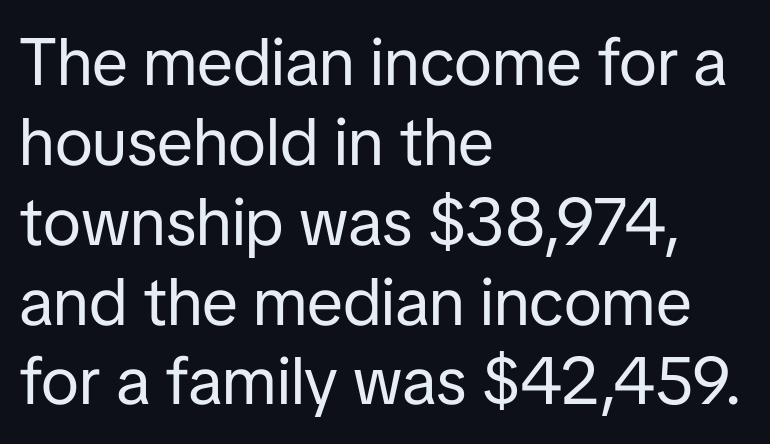
Plain, unruled lines of type. Weight: in the light-to-regular range. Spacing verdict: proportional, widths tailored to each character. No extra tracking has been applied to these lines.
